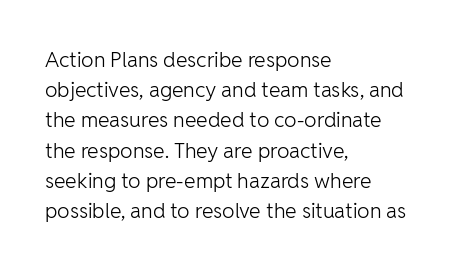
The image shows 21 px text type, upright; set left-aligned, normal line spacing (1.44x), normal letter spacing, not underlined.
